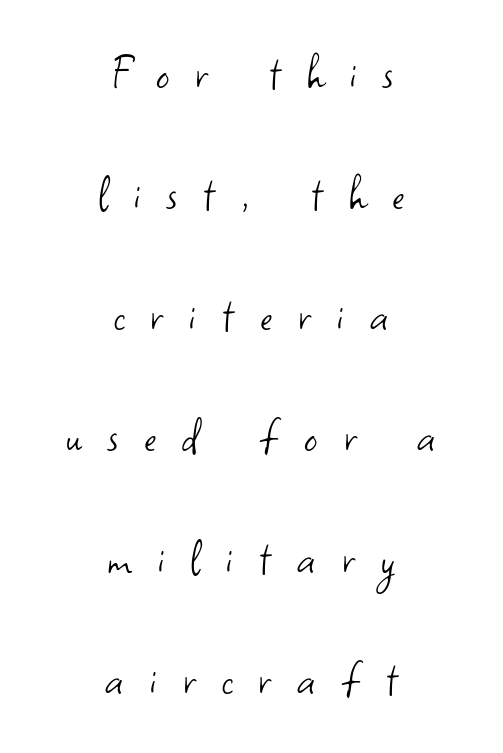
A typesetter would label this face a sans. This rendering features lettering with no underline. Caption: face not bold, strokes unweighted. Regarding leading, the lines here are spaced well apart. One-word summary of the alignment: center. The horizontal fit of the characters is loose and conspicuously gappy.
